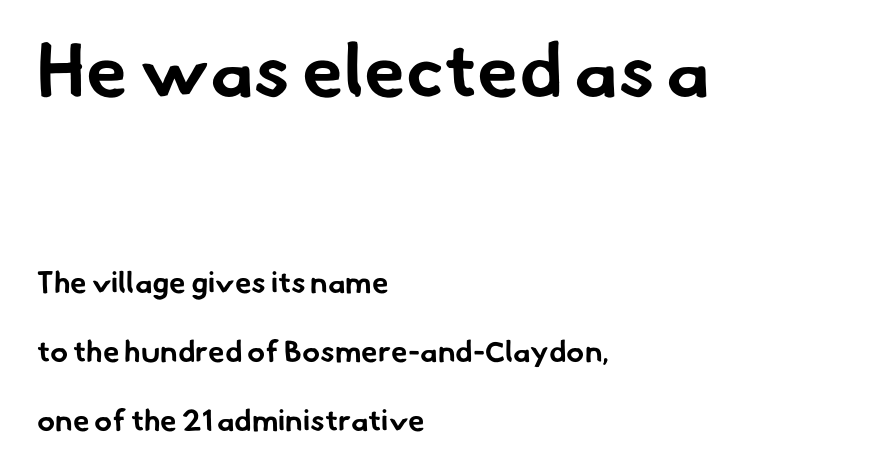
{"serif": "no", "bold": "yes", "weight": "bold", "width": "normal", "stroke_contrast": "low", "x_height": "small", "monospaced": "no", "underline": "no", "align": "left", "line_spacing": "loose", "line_spacing_ratio": 2.3, "letter_spacing": "normal", "letter_spacing_em": 0.0, "larger_block": "first", "size_ratio": 2.5, "glyph_px": 75}
